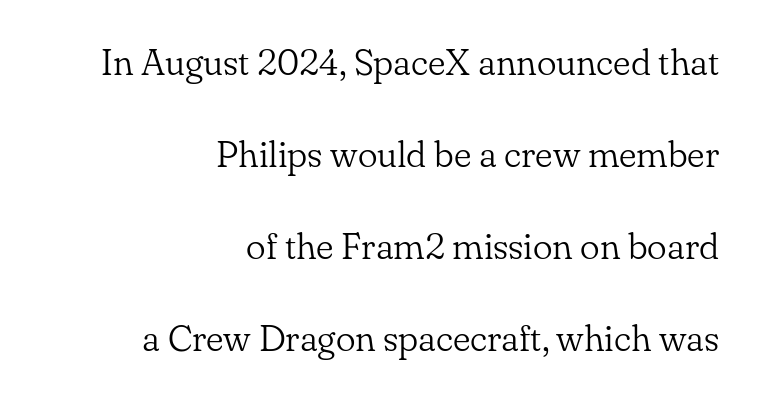
The image shows 37 px light serif type, upright; set right-aligned, loose line spacing (2.49x), normal letter spacing, not underlined; low stroke contrast and a small x-height.
